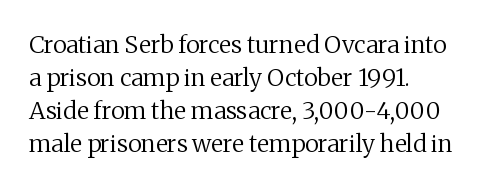
The image shows 24 px text type, upright; set left-aligned, normal line spacing (1.37x), normal letter spacing, not underlined.
